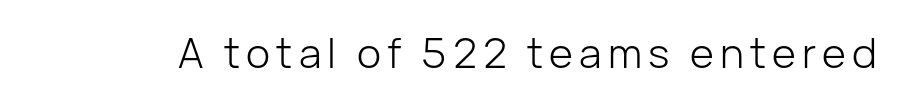
Stroke mass is kept to a normal reading level or below. The gap between lines stays unmarked. The designer went with a sans here, leaving each stem footless. A typesetter would mark this as roman, not italic. Do the characters align in a grid? No, the font is proportional.
